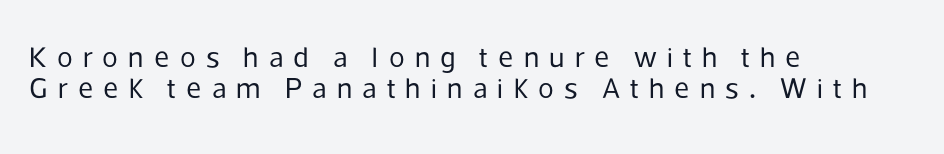
Q: Is the text bold? A: No.
Q: Is the text italic (slanted)? A: No, it is upright.
Q: Is the typeface a serif or a sans-serif typeface? A: Sans-serif.
Q: Is the text underlined? A: No.
Q: How is the paragraph aligned? A: Left-aligned.
Q: Is the spacing between letters normal or unusually wide? A: Unusually wide.
Q: Is the spacing between lines tight, normal or loose? A: Tight.
Q: Width (condensed, normal, or wide)? A: Normal.
Q: Stroke contrast? A: Low.
Q: x-height? A: Medium.
Q: Monospaced? A: No.
